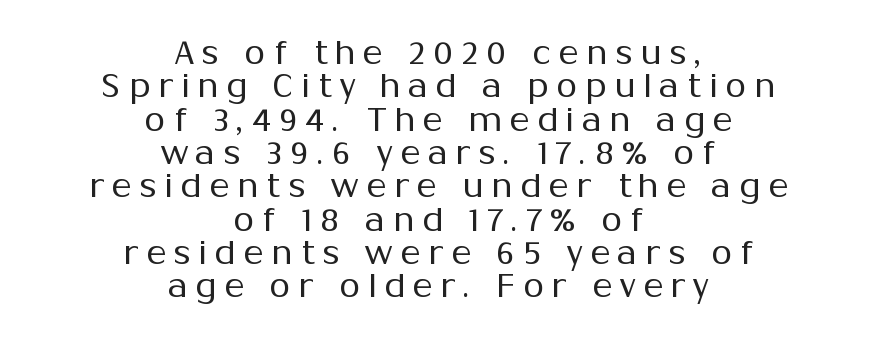
The image shows 34 px regular-weight sans-serif type, upright; set centered, tight line spacing (0.98x), unusually wide letter spacing (+0.23 em), not underlined; medium stroke contrast and a medium x-height.
